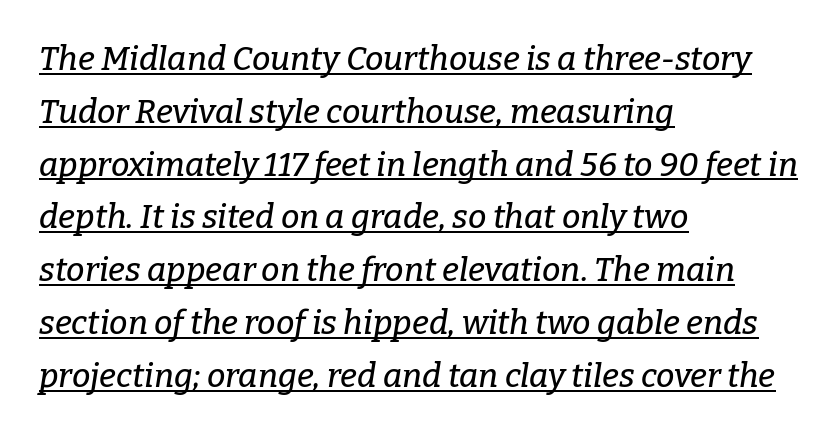
{"serif": "yes", "italic": "yes", "lean": "right", "slant_degrees": 9, "width": "normal", "stroke_contrast": "low", "x_height": "medium", "monospaced": "no", "underline": "yes", "align": "left", "line_spacing": "normal", "line_spacing_ratio": 1.6, "letter_spacing": "normal", "letter_spacing_em": 0.0, "glyph_px": 33}
